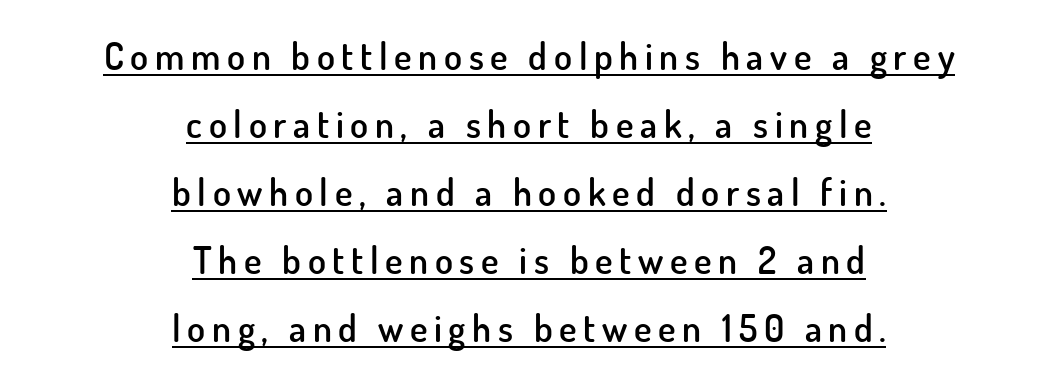
The lines in this sample share a center point and differ in where they start and stop. These lines carry some extra weight — a demibold, not a full bold. Quick note: underline on. These lines are composed in type without serifs. Proportional: the letters do not fall into vertical columns. The typography opts for an upright posture over an oblique one.
